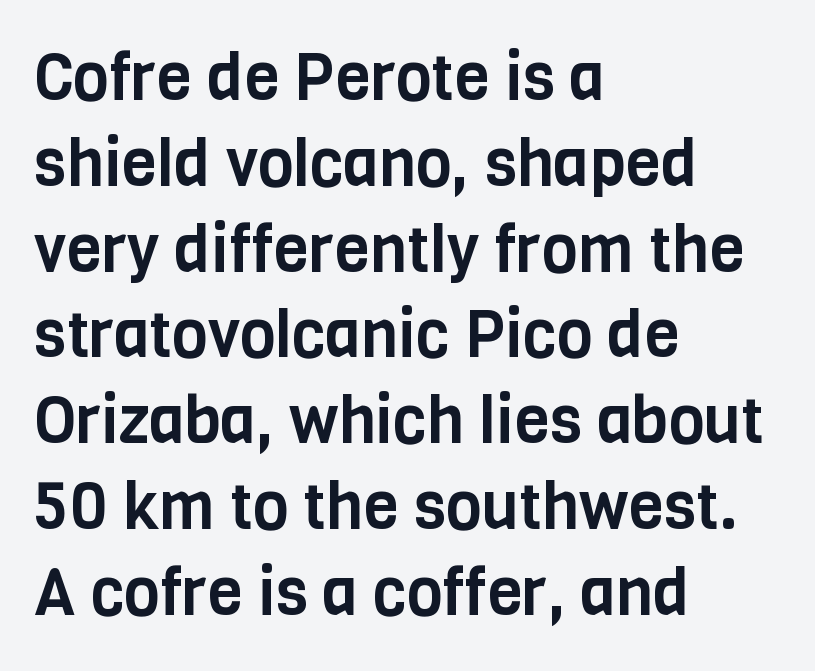
If you drew a ruler down the left edge, every line would touch it. A typesetter would label this face a sans. Clear beneath every line of the passage. The block of text has a typical density, with ordinary space between rows. No italicization has been applied; the sample stays upright.
